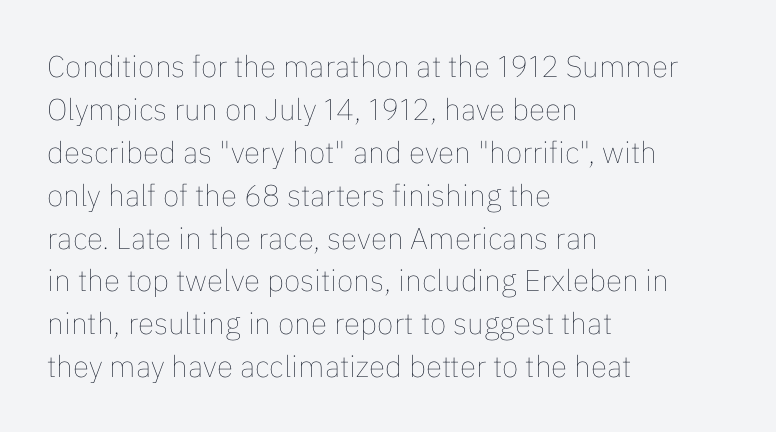
{"italic": "no", "bold": "no", "weight": "thin", "width": "normal", "stroke_contrast": "low", "x_height": "medium", "monospaced": "no", "underline": "no", "align": "left", "line_spacing": "normal", "line_spacing_ratio": 1.43, "letter_spacing": "normal", "letter_spacing_em": 0.0, "glyph_px": 30}
